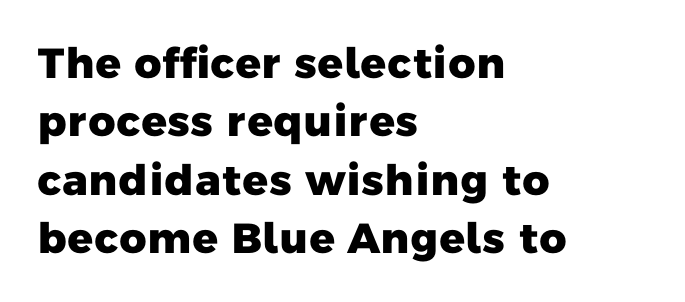
{"serif": "no", "bold": "yes", "weight": "heavy", "width": "normal", "stroke_contrast": "low", "x_height": "medium", "monospaced": "no", "underline": "no", "align": "left", "line_spacing": "normal", "line_spacing_ratio": 1.39, "letter_spacing": "normal", "letter_spacing_em": 0.0, "glyph_px": 42}
